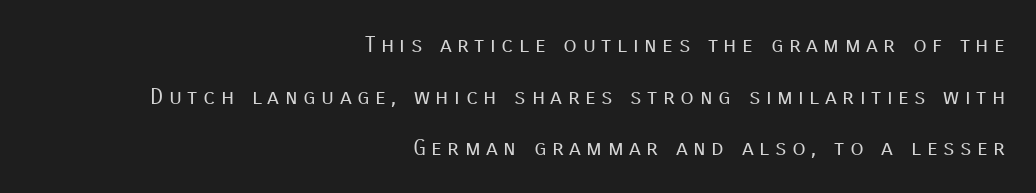
The image shows 22 px text type, upright; set right-aligned, loose line spacing (2.35x), unusually wide letter spacing (+0.25 em), not underlined.
